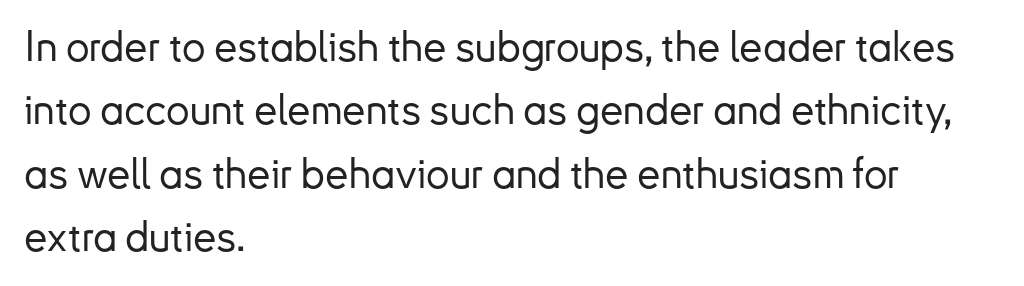
The image shows 42 px sans-serif type, upright; set left-aligned, normal line spacing (1.51x), normal letter spacing, not underlined; low stroke contrast and a small x-height.
